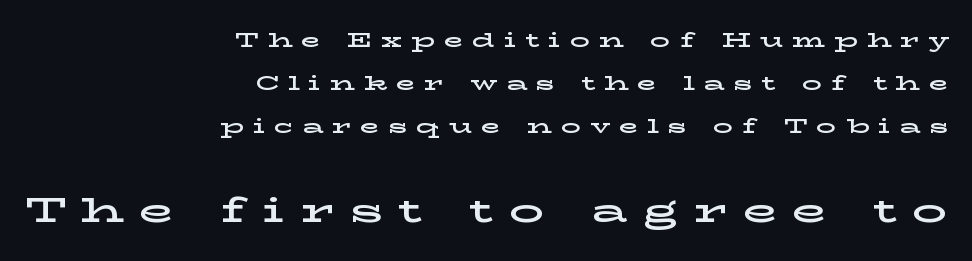
Q: Is the text italic (slanted)? A: No, it is upright.
Q: Is the typeface a serif or a sans-serif typeface? A: Serif.
Q: Is the text underlined? A: No.
Q: How is the paragraph aligned? A: Right-aligned.
Q: Is the spacing between letters normal or unusually wide? A: Unusually wide.
Q: Is the spacing between lines tight, normal or loose? A: Loose.
Q: Which block of text is set in a larger size, the first (top) or the second (bottom)? A: The second (bottom) one.
Q: Width (condensed, normal, or wide)? A: Wide.
Q: Stroke contrast? A: Low.
Q: x-height? A: Medium.
Q: Monospaced? A: No.
